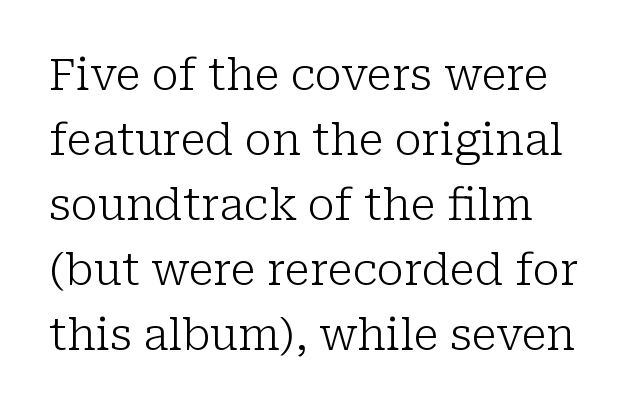
Q: Is the text bold? A: No.
Q: Is the text italic (slanted)? A: No, it is upright.
Q: Is the typeface a serif or a sans-serif typeface? A: Serif.
Q: Is the text underlined? A: No.
Q: How is the paragraph aligned? A: Left-aligned.
Q: Is the spacing between letters normal or unusually wide? A: Normal.
Q: Is the spacing between lines tight, normal or loose? A: Normal.
Q: Width (condensed, normal, or wide)? A: Normal.
Q: Stroke contrast? A: Low.
Q: x-height? A: Medium.
Q: Monospaced? A: No.
